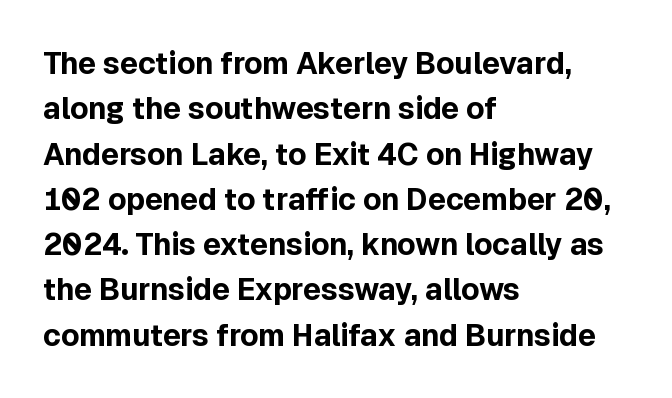
The passage shown is typeset with a sans-serif family. A typesetter would call this leading conventional body-copy spacing. Visually the block forms a straight wall on the left and a jagged coastline on the right. Does the weight exceed regular? Yes, all the way to bold.
